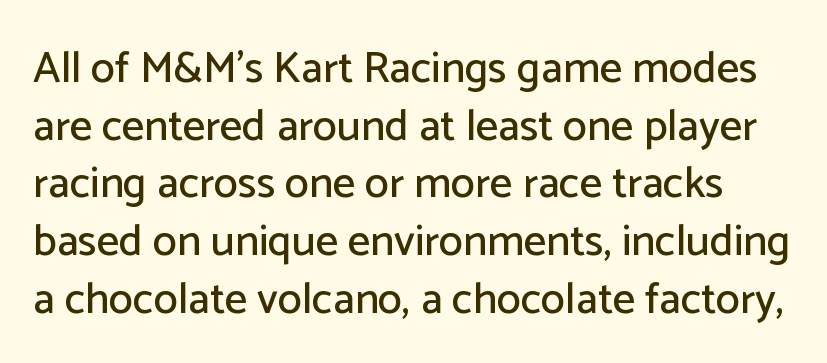
The image shows 44 px sans-serif type, upright; set normal line spacing (1.31x), normal letter spacing, not underlined; low stroke contrast and a medium x-height.
